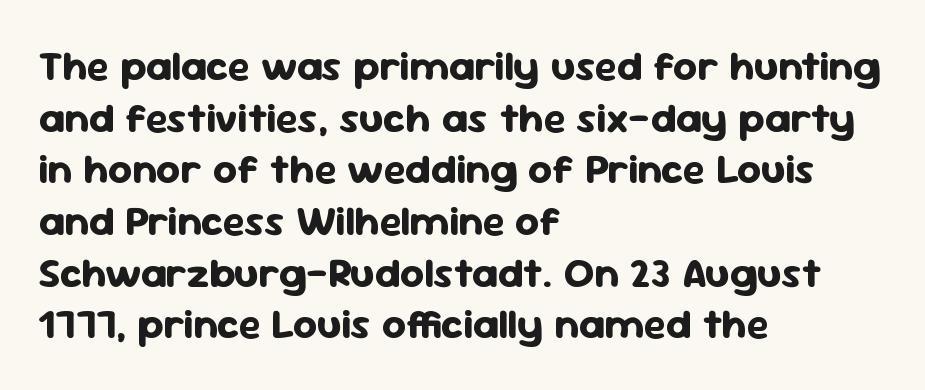
Q: Is the text bold? A: Yes.
Q: Is the text italic (slanted)? A: No, it is upright.
Q: Is the typeface a serif or a sans-serif typeface? A: Sans-serif.
Q: Is the text underlined? A: No.
Q: How is the paragraph aligned? A: Left-aligned.
Q: Is the spacing between letters normal or unusually wide? A: Normal.
Q: Width (condensed, normal, or wide)? A: Normal.
Q: Stroke contrast? A: Low.
Q: x-height? A: Medium.
Q: Monospaced? A: No.
